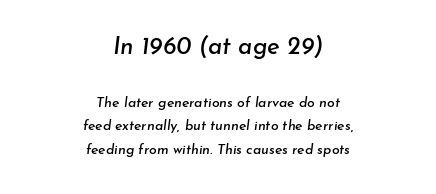
{"italic": "yes", "lean": "right", "slant_degrees": 7, "underline": "no", "align": "center", "line_spacing": "normal", "line_spacing_ratio": 1.68, "letter_spacing": "normal", "letter_spacing_em": 0.0, "larger_block": "first", "size_ratio": 1.71, "glyph_px": 24}
